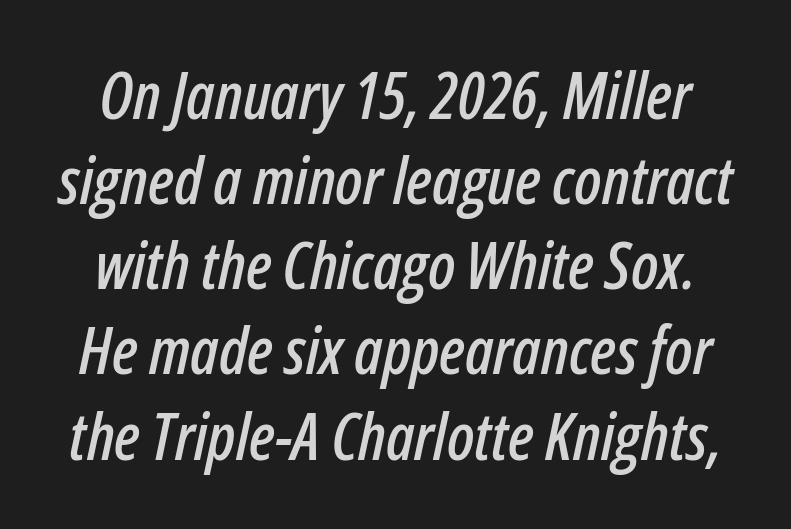
{"italic": "yes", "lean": "right", "slant_degrees": 12, "width": "condensed", "stroke_contrast": "low", "x_height": "medium", "monospaced": "no", "underline": "no", "line_spacing": "normal", "line_spacing_ratio": 1.31, "letter_spacing": "normal", "letter_spacing_em": 0.0, "glyph_px": 65}
